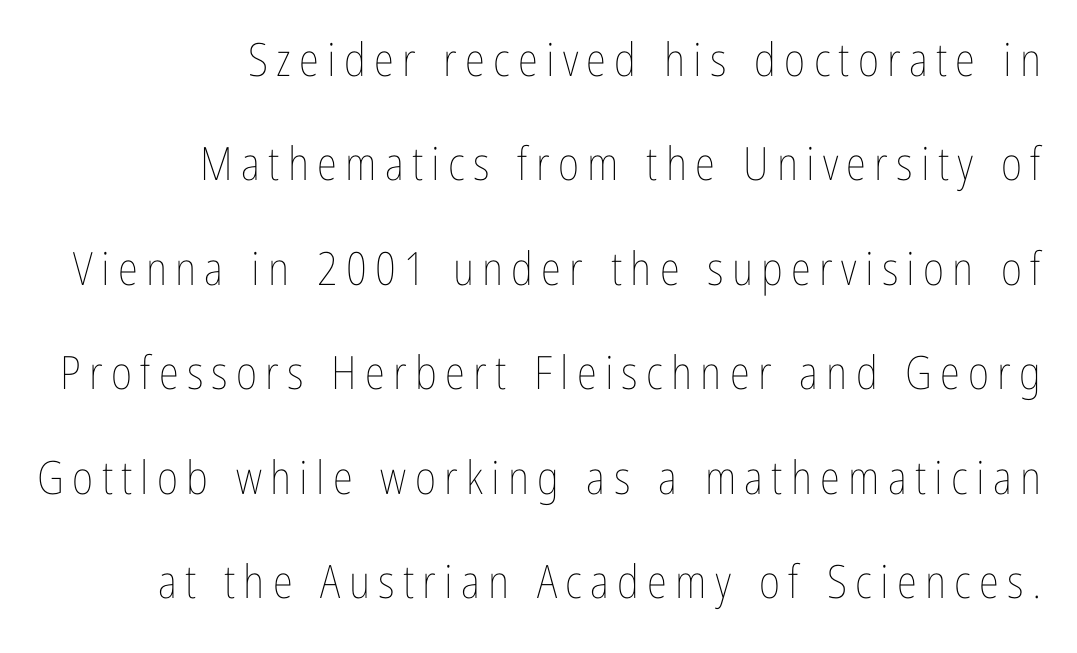
The image shows 46 px thin, condensed type, upright; set right-aligned, loose line spacing (2.27x), not underlined; low stroke contrast and a medium x-height.
